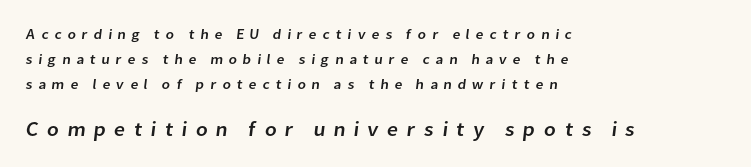
The image shows 20 px text type; set left-aligned, line spacing 1.78x, unusually wide letter spacing (+0.4 em), not underlined; the second (bottom) block is 1.43x larger.
